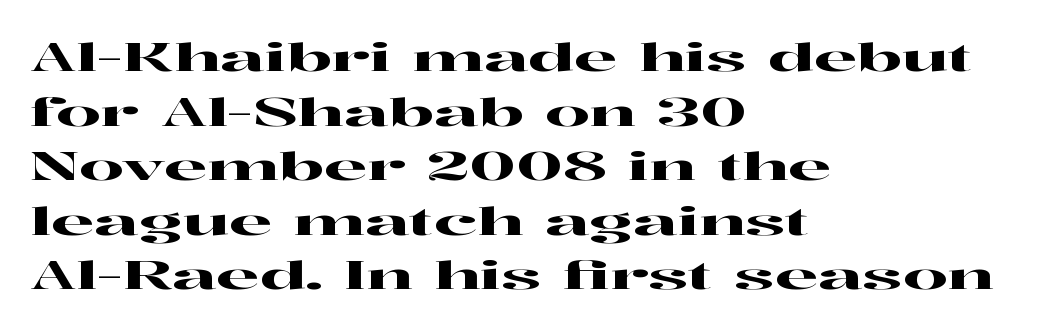
Q: Is the text italic (slanted)? A: No, it is upright.
Q: Is the typeface a serif or a sans-serif typeface? A: Serif.
Q: Is the text underlined? A: No.
Q: How is the paragraph aligned? A: Left-aligned.
Q: Is the spacing between letters normal or unusually wide? A: Normal.
Q: Is the spacing between lines tight, normal or loose? A: Normal.
Q: Width (condensed, normal, or wide)? A: Wide.
Q: Stroke contrast? A: High.
Q: x-height? A: Medium.
Q: Monospaced? A: No.
